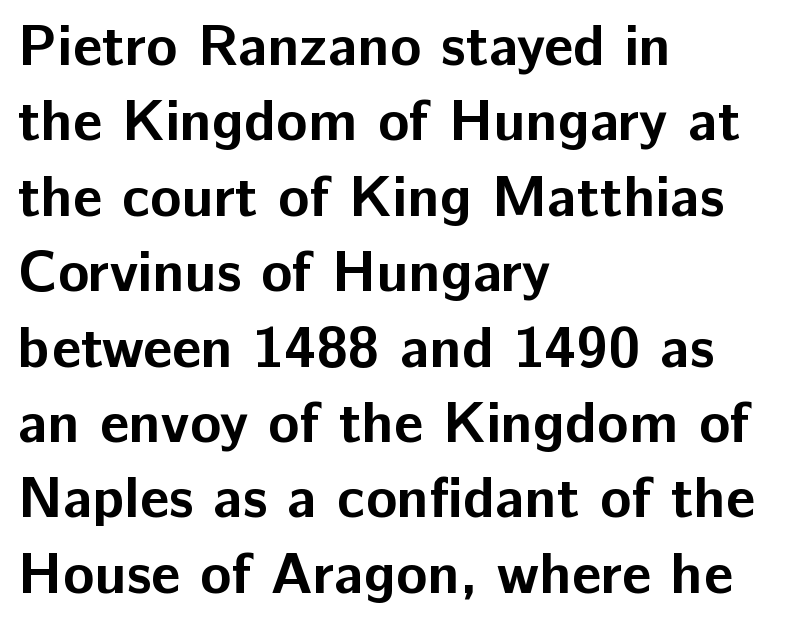
Q: Is the text bold? A: Yes.
Q: Is the text italic (slanted)? A: No, it is upright.
Q: Is the typeface a serif or a sans-serif typeface? A: Sans-serif.
Q: Is the text underlined? A: No.
Q: How is the paragraph aligned? A: Left-aligned.
Q: Is the spacing between letters normal or unusually wide? A: Normal.
Q: Is the spacing between lines tight, normal or loose? A: Normal.
Q: Width (condensed, normal, or wide)? A: Normal.
Q: Stroke contrast? A: Low.
Q: x-height? A: Medium.
Q: Monospaced? A: No.
